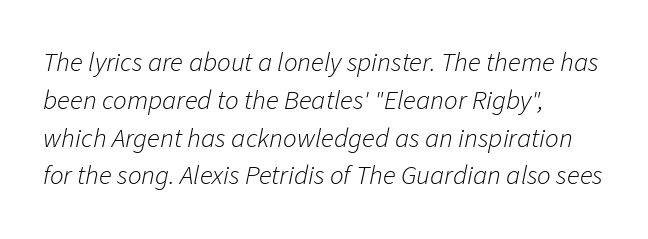
{"italic": "yes", "lean": "right", "slant_degrees": 11, "bold": "no", "underline": "no", "align": "left", "line_spacing": "normal", "line_spacing_ratio": 1.4, "letter_spacing": "normal", "letter_spacing_em": 0.0, "glyph_px": 27}
